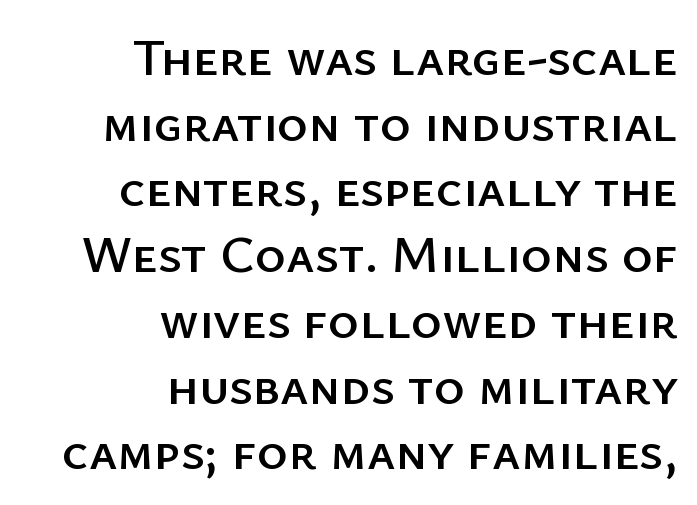
{"serif": "no", "italic": "no", "width": "normal", "stroke_contrast": "low", "x_height": "medium", "monospaced": "no", "underline": "no", "align": "right", "line_spacing_ratio": 1.24, "letter_spacing": "normal", "letter_spacing_em": 0.0, "glyph_px": 53}
